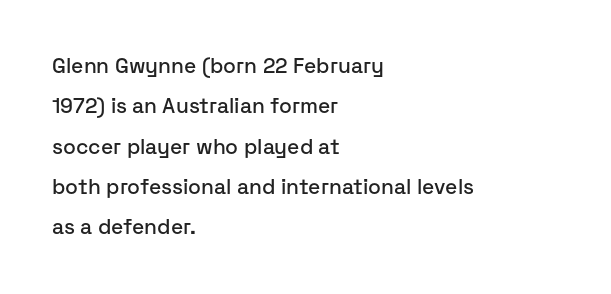
Here the glyphs are tracked normally, forming tight word shapes. Compared with a centered layout, this one pins lines to the left instead. Summary of vertical rhythm: relaxed, with wide interline spacing. The type sits square on the baseline with zero lean. The words here are not underlined.
